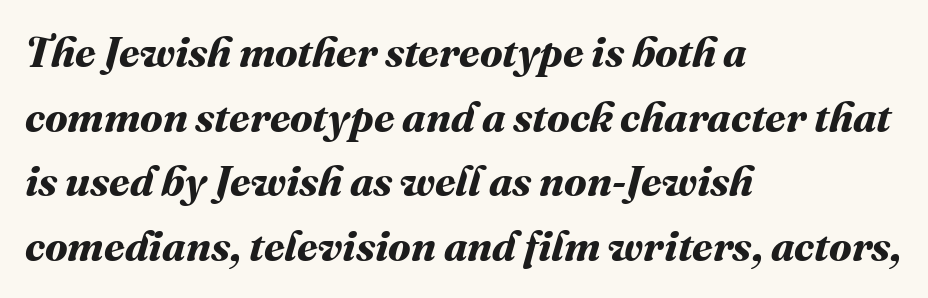
The image shows 42 px bold type; set left-aligned, normal line spacing (1.54x), normal letter spacing, not underlined; medium stroke contrast and a medium x-height.
